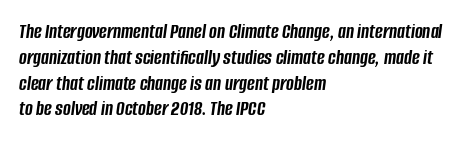
The image shows 21 px bold type, italic (leaning right); set left-aligned, line spacing 1.23x, normal letter spacing, not underlined.
